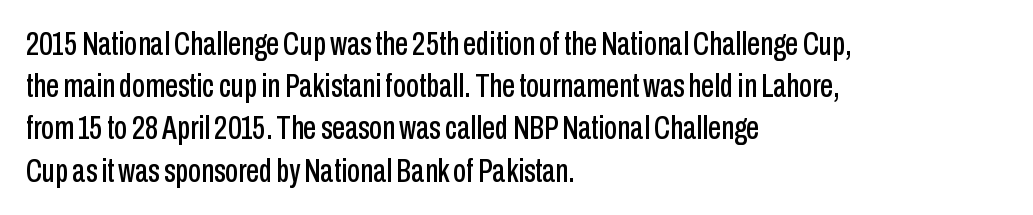
The image shows 33 px condensed sans-serif type, upright; set left-aligned, normal line spacing (1.28x), normal letter spacing, not underlined; low stroke contrast and a medium x-height.
